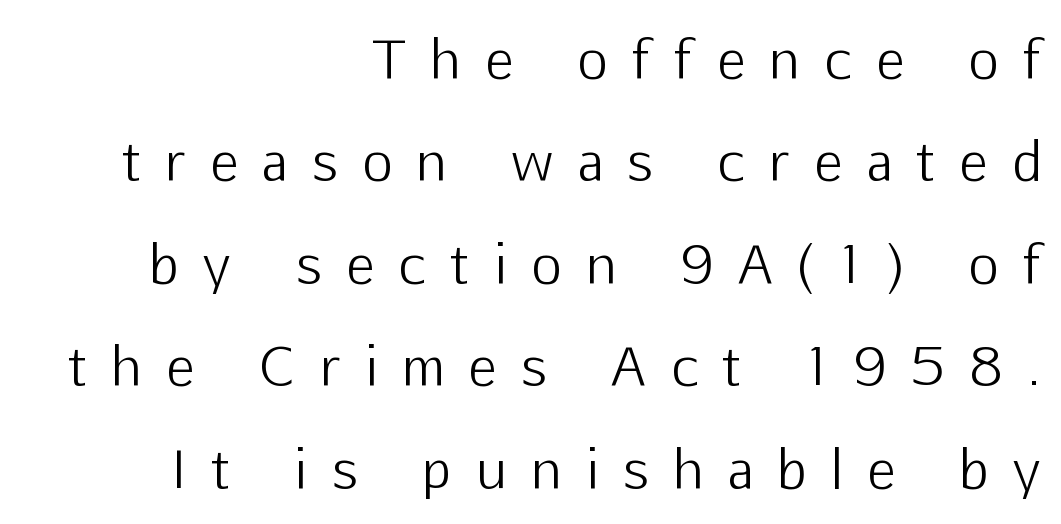
Q: Is the text bold? A: No.
Q: Is the text italic (slanted)? A: No, it is upright.
Q: Is the typeface a serif or a sans-serif typeface? A: Sans-serif.
Q: Is the text underlined? A: No.
Q: How is the paragraph aligned? A: Right-aligned.
Q: Is the spacing between letters normal or unusually wide? A: Unusually wide.
Q: Is the spacing between lines tight, normal or loose? A: Loose.
Q: Width (condensed, normal, or wide)? A: Normal.
Q: Stroke contrast? A: Low.
Q: x-height? A: Medium.
Q: Monospaced? A: No.
